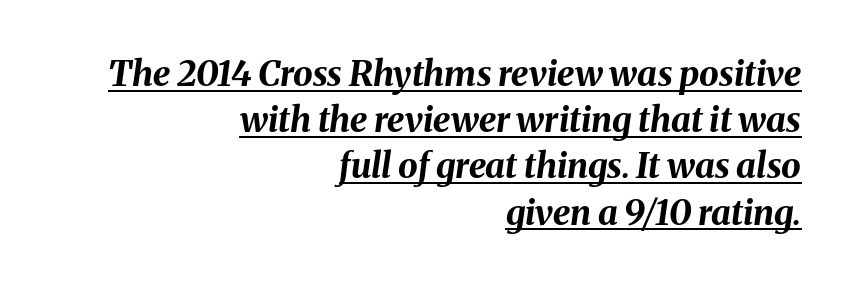
The passage shown has conventional tracking throughout. This rendering features underlined lettering. Which margin do the lines hug? The right one — the left edge is uneven. Compared with typical paragraphs, the rows here are spaced about the same. Notice how thick the strokes are: this is what a full bold looks like.
